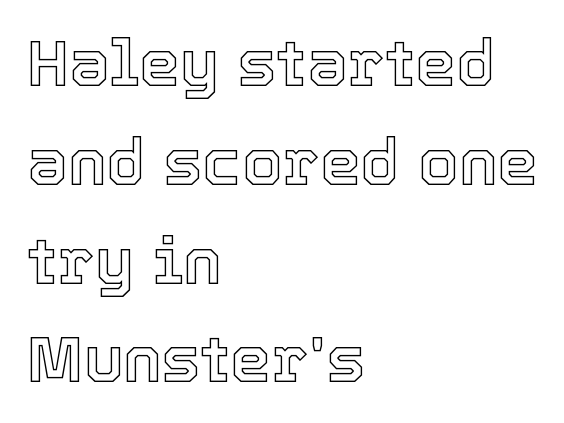
Reading down the block, your eye returns to a fixed left position each line. This rendering features lettering with no underline. Proportional: the letters do not fall into vertical columns. The designer left line spacing at the default. You can tell it's not italic because the verticals are truly vertical. The passage shown has conventional tracking throughout.
